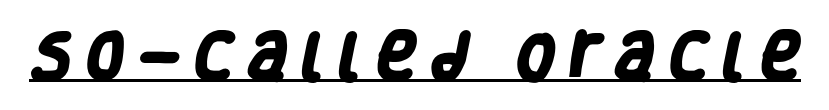
The image shows 51 px heavy, condensed sans-serif type; set unusually wide letter spacing (+0.23 em), underlined; low stroke contrast and a large x-height.
